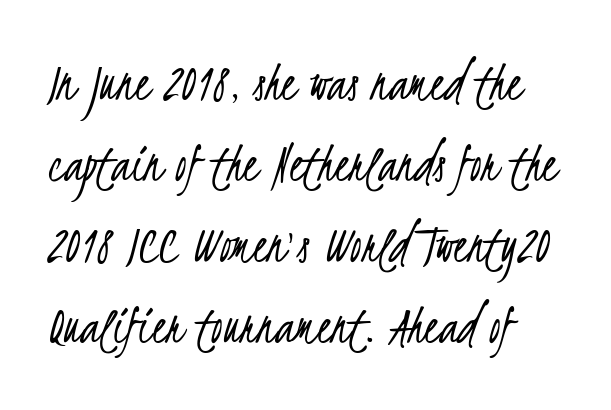
Q: Is the text bold? A: No.
Q: Is the typeface a serif or a sans-serif typeface? A: Sans-serif.
Q: Is the text underlined? A: No.
Q: Is the spacing between letters normal or unusually wide? A: Normal.
Q: Is the spacing between lines tight, normal or loose? A: Normal.
Q: Width (condensed, normal, or wide)? A: Condensed.
Q: Stroke contrast? A: Low.
Q: x-height? A: Small.
Q: Monospaced? A: No.
